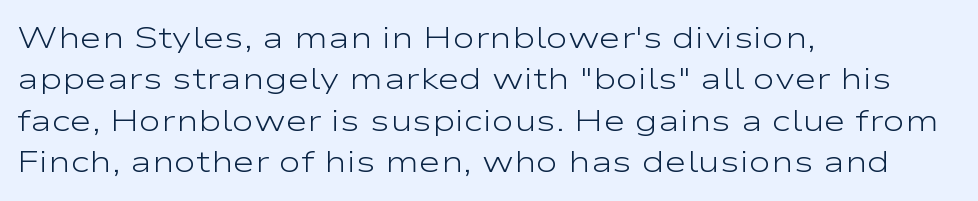
{"serif": "no", "italic": "no", "bold": "no", "weight": "light", "width": "wide", "stroke_contrast": "low", "x_height": "medium", "monospaced": "no", "underline": "no", "align": "left", "line_spacing": "normal", "line_spacing_ratio": 1.38, "letter_spacing": "normal", "letter_spacing_em": 0.0, "glyph_px": 30}
